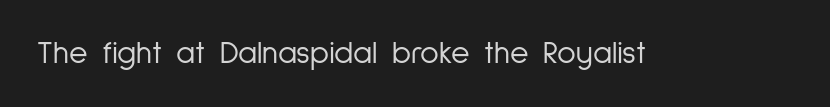
Q: Is the text bold? A: No.
Q: Is the text italic (slanted)? A: No, it is upright.
Q: Is the typeface a serif or a sans-serif typeface? A: Sans-serif.
Q: Is the text underlined? A: No.
Q: Is the spacing between letters normal or unusually wide? A: Normal.
Q: Width (condensed, normal, or wide)? A: Condensed.
Q: Stroke contrast? A: Low.
Q: x-height? A: Medium.
Q: Monospaced? A: No.
